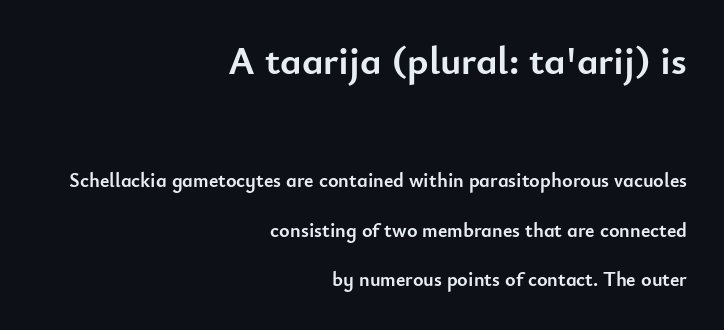
{"serif": "no", "italic": "no", "bold": "yes", "weight": "semibold", "width": "normal", "stroke_contrast": "low", "x_height": "small", "monospaced": "no", "underline": "no", "align": "right", "line_spacing": "loose", "line_spacing_ratio": 2.48, "letter_spacing": "normal", "letter_spacing_em": 0.0, "larger_block": "first", "size_ratio": 2.0, "glyph_px": 40}
